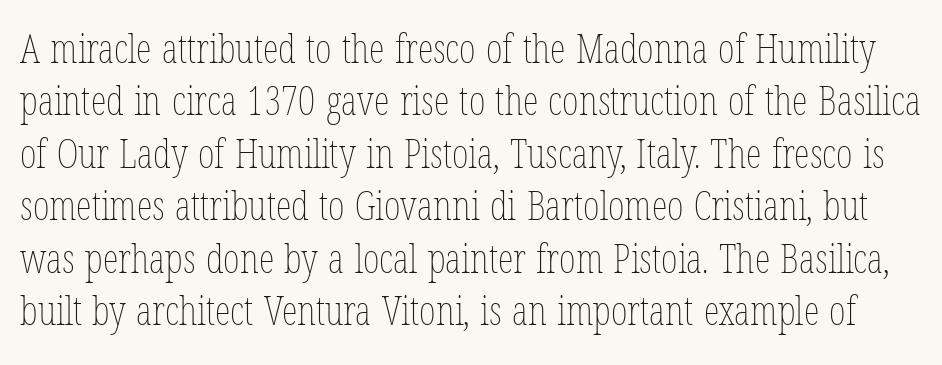
{"italic": "no", "bold": "no", "weight": "thin", "width": "condensed", "stroke_contrast": "low", "x_height": "medium", "monospaced": "no", "underline": "no", "line_spacing": "normal", "line_spacing_ratio": 1.31, "letter_spacing": "normal", "letter_spacing_em": 0.0, "glyph_px": 40}
